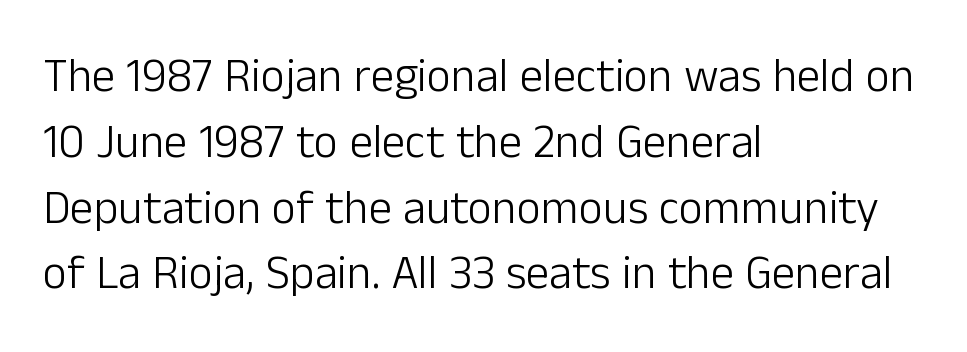
{"serif": "no", "italic": "no", "bold": "no", "weight": "light", "width": "normal", "stroke_contrast": "low", "x_height": "medium", "monospaced": "no", "underline": "no", "align": "left", "line_spacing": "normal", "line_spacing_ratio": 1.4, "letter_spacing": "normal", "letter_spacing_em": 0.0, "glyph_px": 47}
